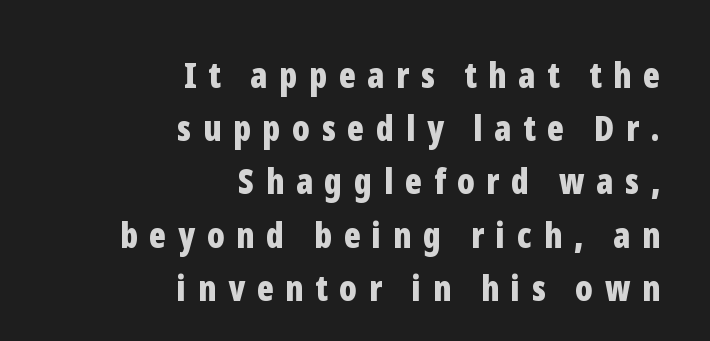
{"serif": "no", "italic": "no", "bold": "yes", "weight": "bold", "width": "condensed", "stroke_contrast": "low", "x_height": "medium", "monospaced": "no", "underline": "no", "align": "right", "line_spacing": "normal", "line_spacing_ratio": 1.52, "letter_spacing": "wide", "letter_spacing_em": 0.34, "glyph_px": 35}
